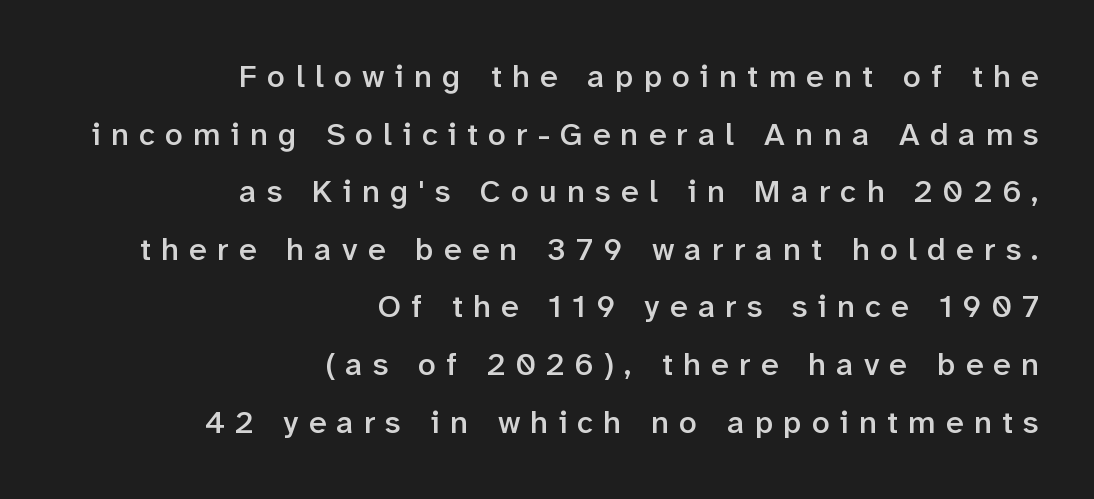
Does the weight exceed regular? Yes, but only to semibold. Words appear elongated and porous because spacing is wide. The type family on display is of the sans-serif kind. Horizontal alignment here is rightward, an uncommon choice for prose. The passage shown is typed in a proportional face where columns would drift. Unlike italic type, these characters show no tilt at all.
